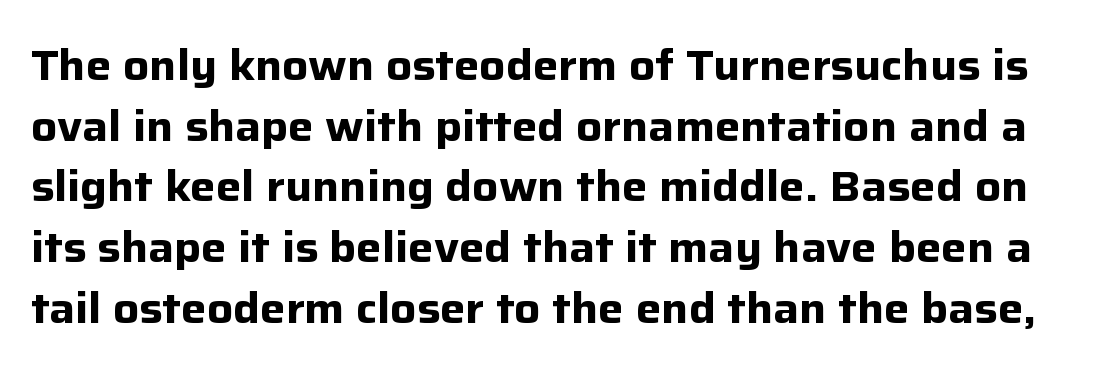
{"serif": "no", "italic": "no", "bold": "yes", "weight": "bold", "width": "normal", "stroke_contrast": "low", "x_height": "medium", "monospaced": "no", "underline": "no", "line_spacing": "normal", "line_spacing_ratio": 1.41, "letter_spacing": "normal", "letter_spacing_em": 0.0, "glyph_px": 43}
